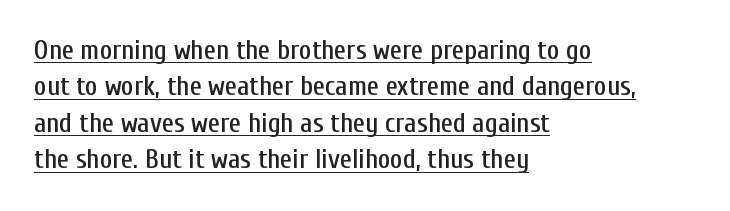
Q: Is the text italic (slanted)? A: No, it is upright.
Q: Is the text underlined? A: Yes.
Q: How is the paragraph aligned? A: Left-aligned.
Q: Is the spacing between letters normal or unusually wide? A: Normal.
Q: Is the spacing between lines tight, normal or loose? A: Normal.
